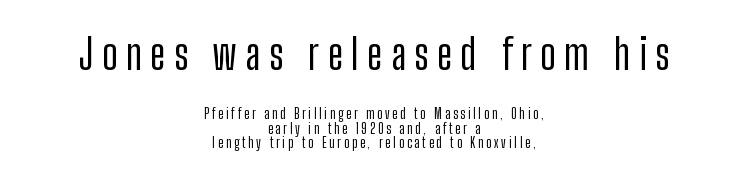
The image shows 42 px condensed sans-serif type, upright; set centered, tight line spacing (1.04x), unusually wide letter spacing (+0.2 em), not underlined; the first (top) block is 3.0x larger; low stroke contrast and a medium x-height.
